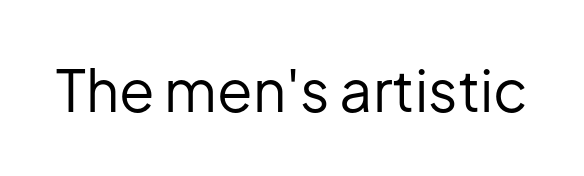
The image shows 58 px regular-weight sans-serif type, upright; set normal letter spacing, not underlined; low stroke contrast and a medium x-height.
